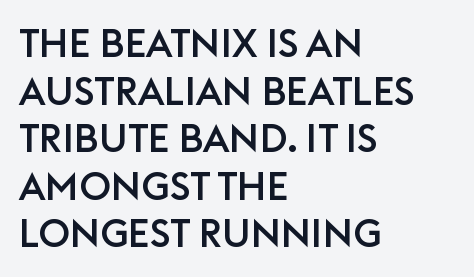
The image shows 39 px sans-serif type, upright; set left-aligned, line spacing 1.22x, normal letter spacing, not underlined; low stroke contrast and a large x-height.
